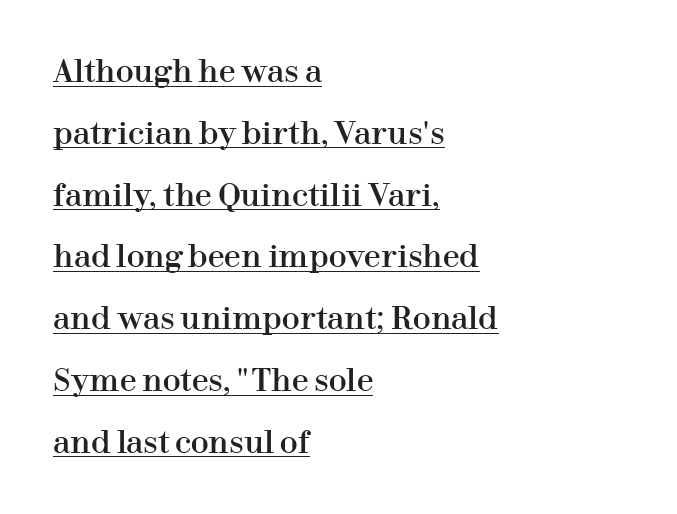
The image shows 30 px serif type, upright; set left-aligned, loose line spacing (2.06x), normal letter spacing, underlined; high stroke contrast and a medium x-height.
